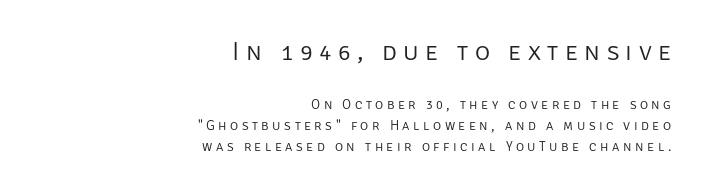
Observe the wide spacing: letters keep a clear distance from each other. No italicization has been applied; the sample stays upright. A typesetter would call this leading conventional body-copy spacing. Words float on clear page, feet unadorned. Block one is the big one; block two sits smaller underneath. The cut favours lightness, reaching ordinary text weight at its darkest.
